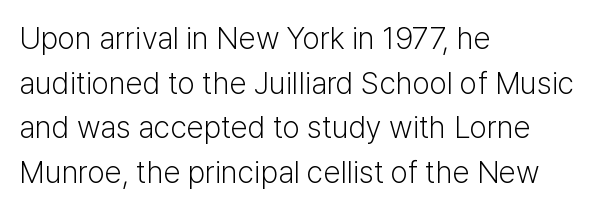
Q: Is the text bold? A: No.
Q: Is the text italic (slanted)? A: No, it is upright.
Q: Is the typeface a serif or a sans-serif typeface? A: Sans-serif.
Q: Is the text underlined? A: No.
Q: How is the paragraph aligned? A: Left-aligned.
Q: Is the spacing between letters normal or unusually wide? A: Normal.
Q: Is the spacing between lines tight, normal or loose? A: Normal.
Q: Width (condensed, normal, or wide)? A: Normal.
Q: Stroke contrast? A: Low.
Q: x-height? A: Medium.
Q: Monospaced? A: No.
